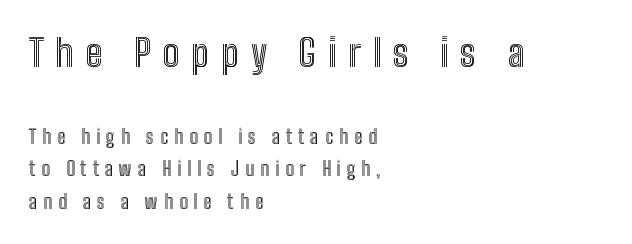
Letters rest on an invisible, unmarked baseline. All the whitespace from short lines collects on the right. The initial chunk of copy outweighs the following chunk in type size. Short note: letters widely spaced. Unlike italic type, these characters show no tilt at all. This sample has the flowing, uneven cadence of proportional lettering.
